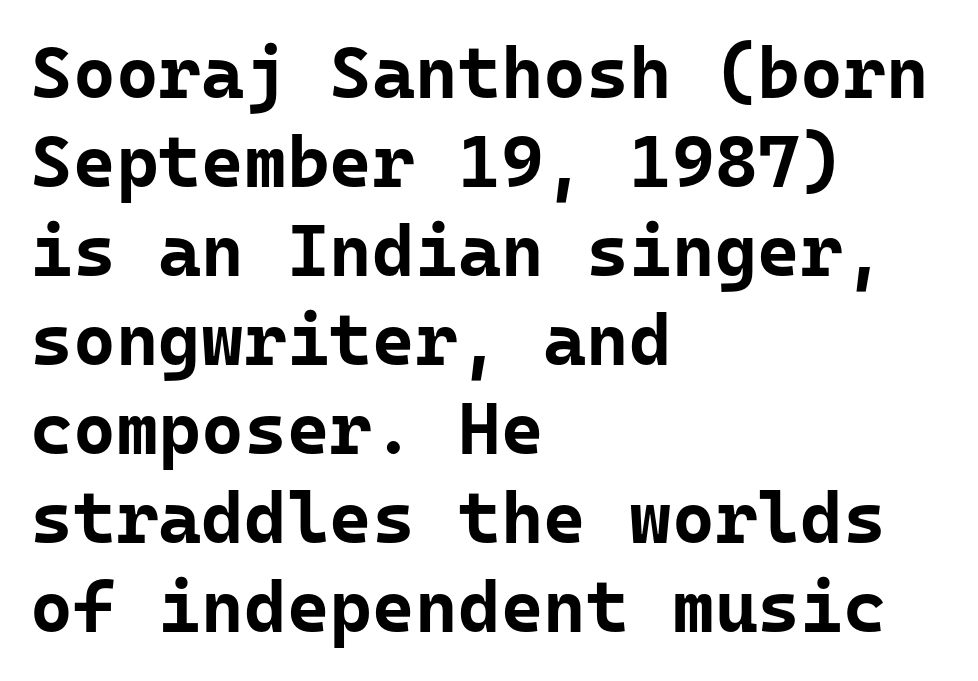
The image shows 73 px bold sans-serif type, upright, monospaced; set left-aligned, line spacing 1.22x, normal letter spacing, not underlined; low stroke contrast and a medium x-height.
